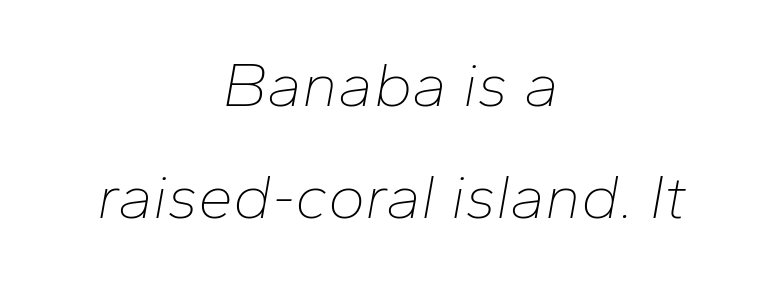
{"italic": "yes", "lean": "right", "slant_degrees": 10, "bold": "no", "weight": "thin", "width": "normal", "stroke_contrast": "low", "x_height": "medium", "monospaced": "no", "underline": "no", "align": "center", "line_spacing_ratio": 1.78, "letter_spacing": "normal", "letter_spacing_em": 0.0, "glyph_px": 63}
